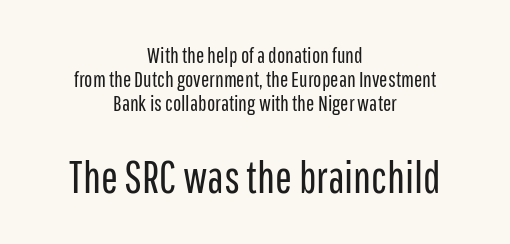
The image shows 45 px regular-weight, condensed sans-serif type, upright; set centered, tight line spacing (1.09x), normal letter spacing, not underlined; the second (bottom) block is 2.05x larger; low stroke contrast and a medium x-height.
